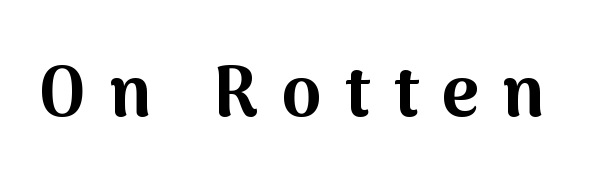
Looks like regular typesetting: each glyph gets only the width it needs. No feet cap the strokes, marking this as sans-serif type. You could only call the tracking loose — the letters float apart. Designer's note — italics off, roman on. What weight is shown? A full bold with thick strokes.
